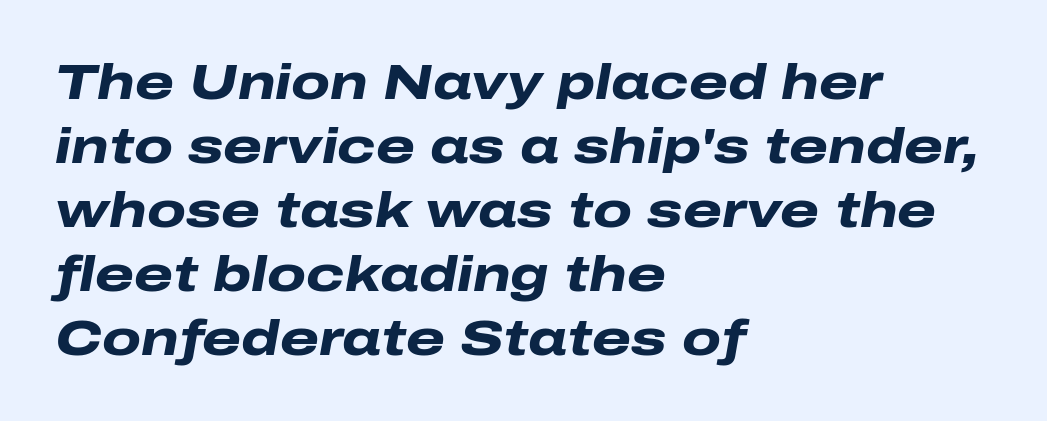
The image shows 50 px heavy, wide type, italic (leaning right); set left-aligned, normal line spacing (1.28x), normal letter spacing, not underlined; low stroke contrast and a medium x-height.
